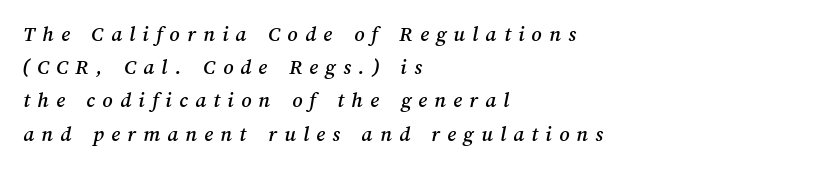
The image shows 22 px text type; set left-aligned, normal line spacing (1.51x), unusually wide letter spacing (+0.33 em), not underlined.
